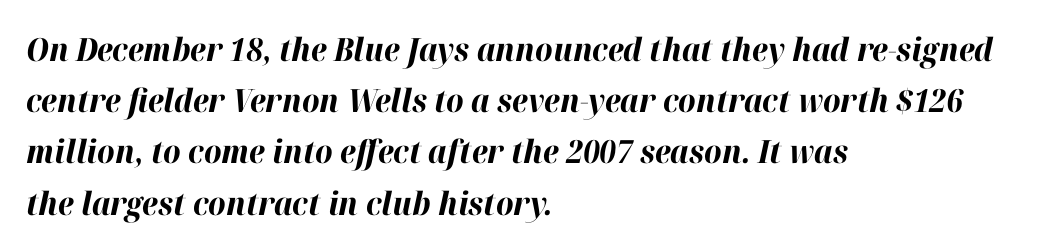
{"italic": "yes", "lean": "right", "slant_degrees": 12, "bold": "yes", "weight": "bold", "width": "normal", "stroke_contrast": "high", "x_height": "medium", "monospaced": "no", "underline": "no", "align": "left", "line_spacing": "normal", "line_spacing_ratio": 1.6, "letter_spacing": "normal", "letter_spacing_em": 0.0, "glyph_px": 32}
